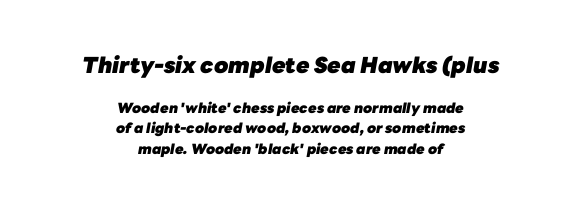
The image shows 22 px bold type, italic (leaning right); set centered, normal line spacing (1.44x), normal letter spacing, not underlined; the first (top) block is 1.57x larger.
